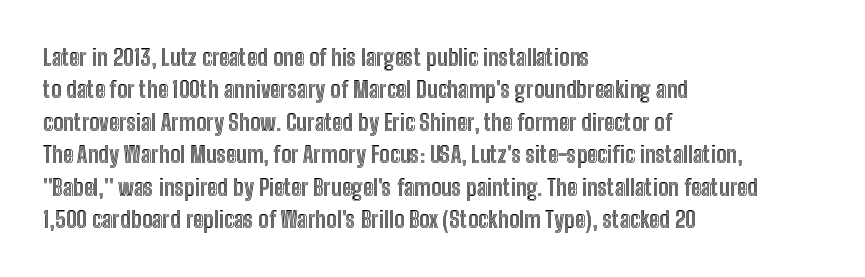
{"italic": "no", "underline": "no", "align": "left", "line_spacing": "normal", "line_spacing_ratio": 1.41, "letter_spacing": "normal", "letter_spacing_em": 0.0, "glyph_px": 23}
